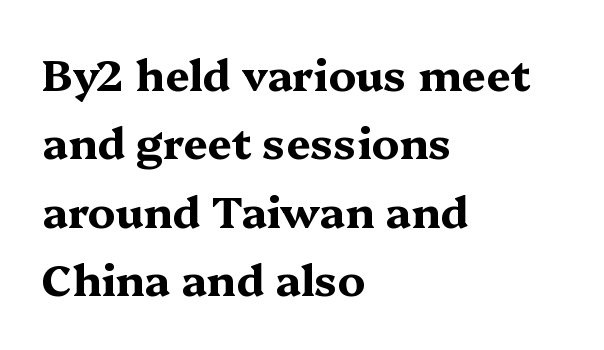
The ragged edge is on the right, which tells us the setting is flush left. Glyph-to-glyph distance matches everyday printed text. Glance below the letters and you will spot only blank space. Chunky letters — that's bold for sure. You can tell from the footed stems that serif type was used. Italic? Not at all — the glyphs are vertical.
